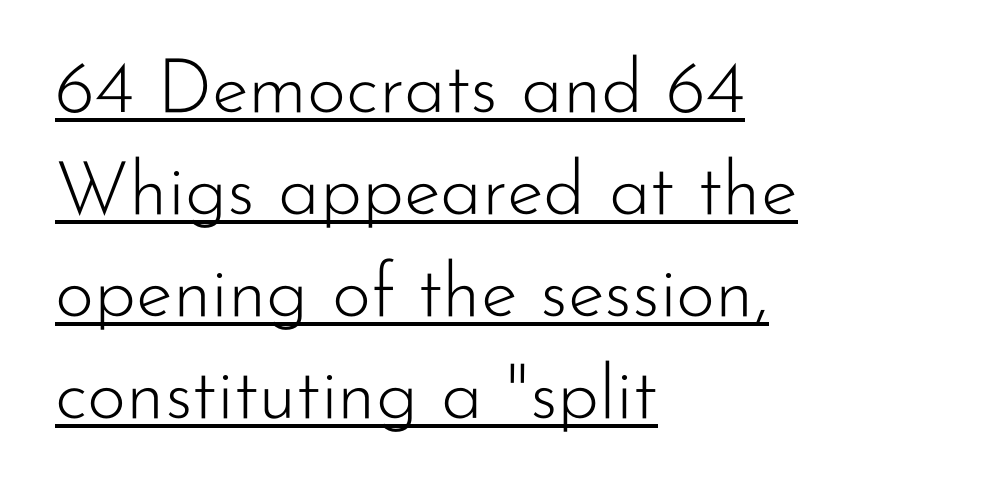
The image shows 75 px light sans-serif type, upright; set left-aligned, normal line spacing (1.36x), normal letter spacing, underlined; low stroke contrast and a small x-height.
